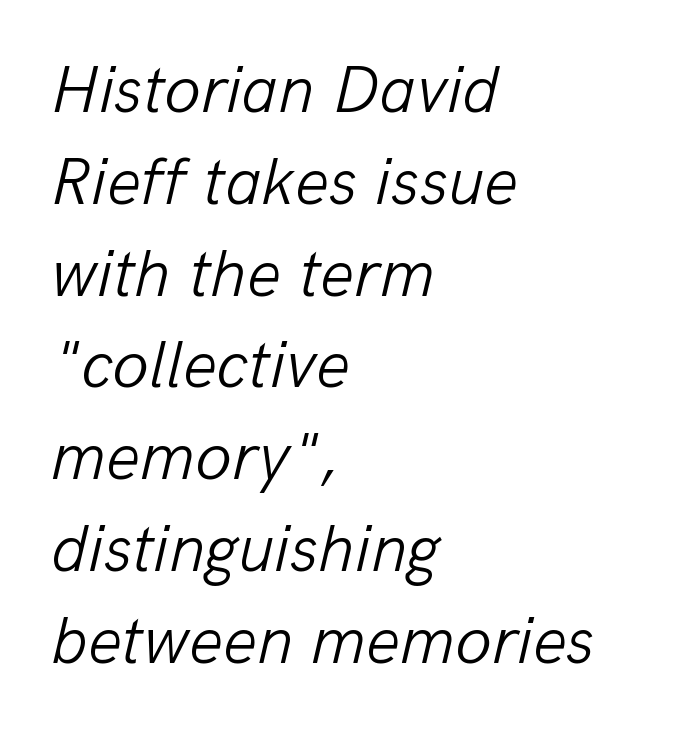
The image shows 67 px light type, italic (leaning right); set left-aligned, normal line spacing (1.37x), normal letter spacing, not underlined; low stroke contrast and a medium x-height.
